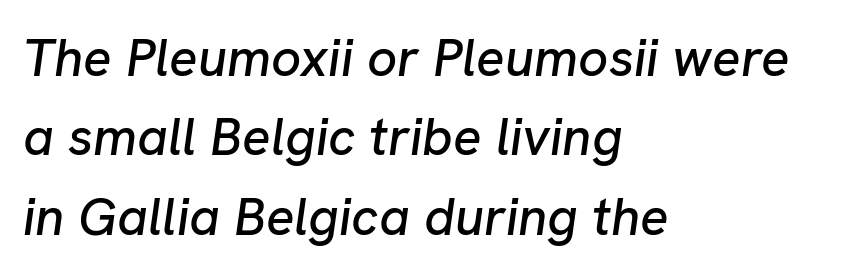
Only glyphs here, with clear space below each row. Italic: yes, the glyphs are oblique. Honestly, the row spacing looks completely unremarkable. The line texture is even and compact thanks to regular tracking. A typesetter would call this proportional, since set widths differ per character.
